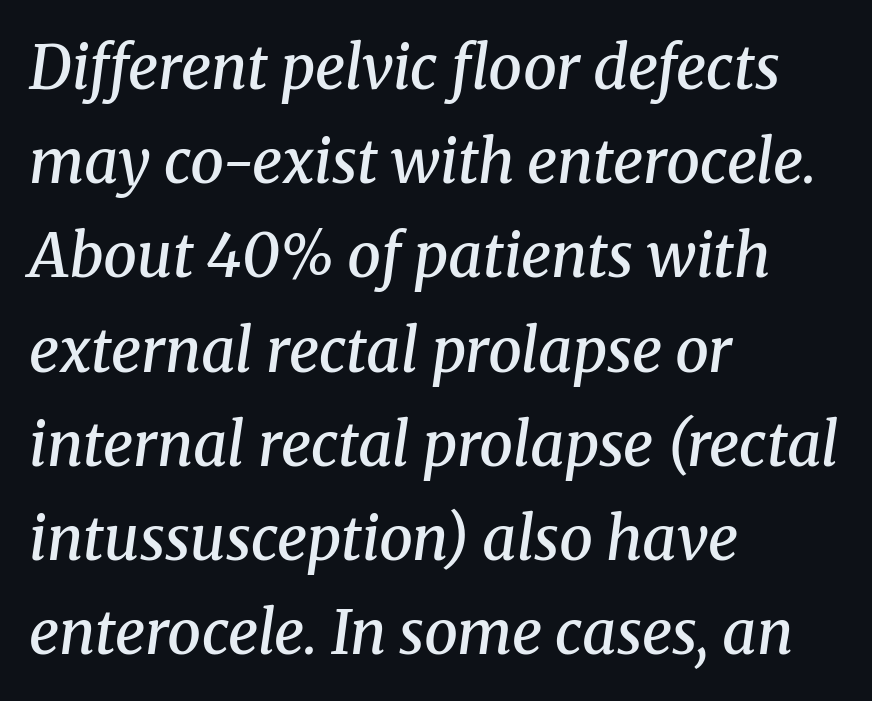
Only glyphs here, with clear space below each row. Moderately thickened strokes mark this as semibold type. These lines are set flush left with a ragged right edge. Emphasis-style slanted type is in use. Do the characters align in a grid? No, the font is proportional. The line texture is even and compact thanks to regular tracking.
